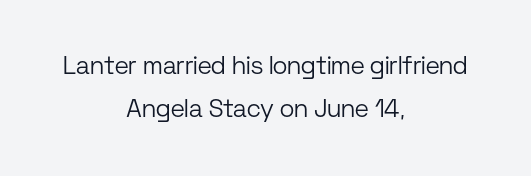
Q: Is the text bold? A: No.
Q: Is the text italic (slanted)? A: No, it is upright.
Q: Is the text underlined? A: No.
Q: How is the paragraph aligned? A: Centered.
Q: Is the spacing between letters normal or unusually wide? A: Normal.
